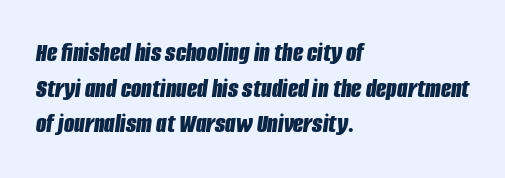
The image shows 27 px bold type, italic (leaning right); set left-aligned, normal line spacing (1.32x), normal letter spacing, not underlined.
